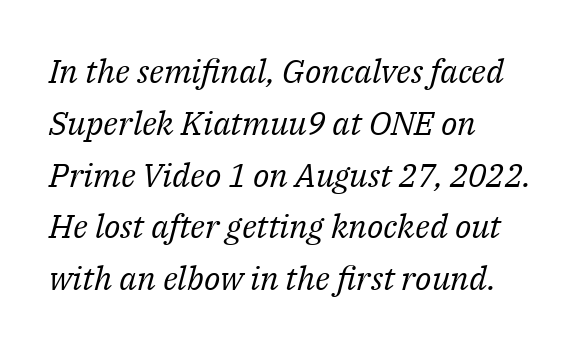
The image shows 33 px regular-weight serif type, italic (leaning right); set left-aligned, normal line spacing (1.57x), normal letter spacing, not underlined; medium stroke contrast and a medium x-height.
